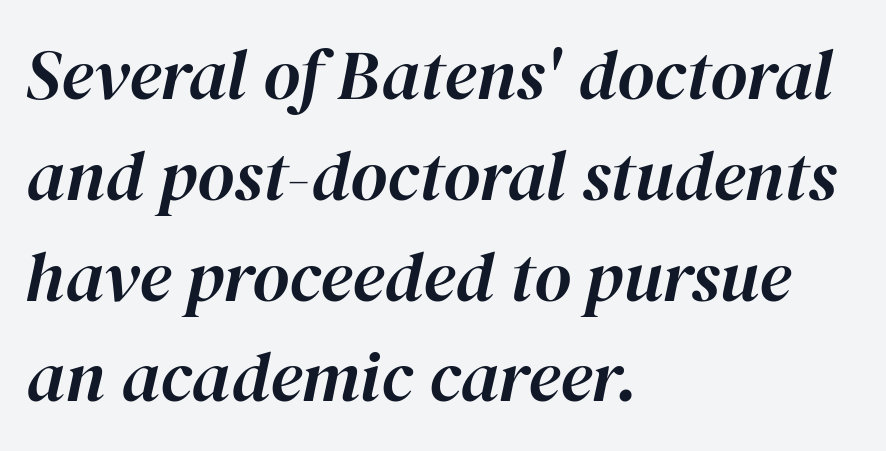
The image shows 71 px text type, italic (leaning right); set left-aligned, normal line spacing (1.42x), normal letter spacing, not underlined; high stroke contrast and a medium x-height.
